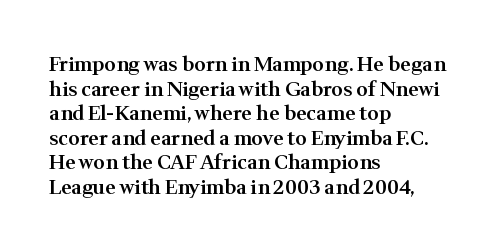
Q: Is the text bold? A: Semi-bold.
Q: Is the text italic (slanted)? A: No, it is upright.
Q: Is the text underlined? A: No.
Q: How is the paragraph aligned? A: Left-aligned.
Q: Is the spacing between letters normal or unusually wide? A: Normal.
